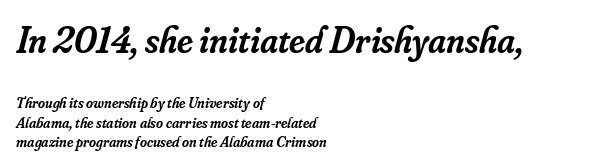
The specimen reads as italic at a glance. The rendering uses a semibold face; strokes are thickened but not to full bold. Does the leading feel generous? No, just average. Words appear dense and cohesive because spacing is normal. These lines are rendered in a variable-pitch font. The baseline area is clear.
